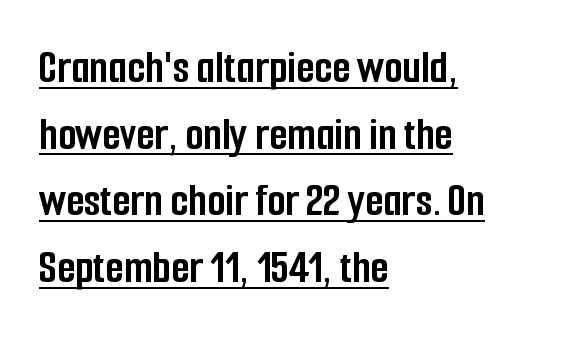
Does extra space separate the letters? No, they use regular spacing. Pretty heavy lettering here — definitely bold. The paragraph has a hard left edge and a soft right edge. This rendering employs a face without finishing strokes, i.e., a sans-serif. Does a line run under the words? Yes, clearly.
